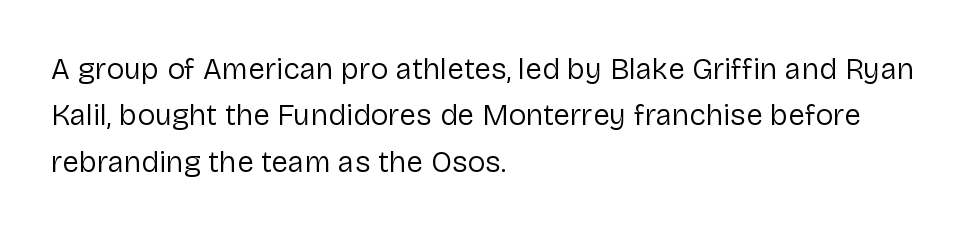
Q: Is the text bold? A: No.
Q: Is the text italic (slanted)? A: No, it is upright.
Q: Is the typeface a serif or a sans-serif typeface? A: Sans-serif.
Q: Is the text underlined? A: No.
Q: How is the paragraph aligned? A: Left-aligned.
Q: Is the spacing between letters normal or unusually wide? A: Normal.
Q: Is the spacing between lines tight, normal or loose? A: Normal.
Q: Width (condensed, normal, or wide)? A: Normal.
Q: Stroke contrast? A: Low.
Q: x-height? A: Medium.
Q: Monospaced? A: No.
